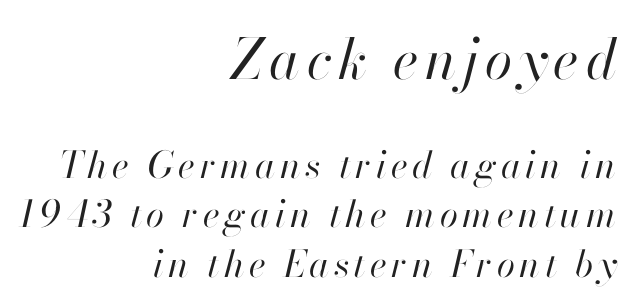
Q: Is the text bold? A: No.
Q: Is the text italic (slanted)? A: Yes, it leans right by about 13 degrees.
Q: Is the text underlined? A: No.
Q: How is the paragraph aligned? A: Right-aligned.
Q: Is the spacing between lines tight, normal or loose? A: Normal.
Q: Which block of text is set in a larger size, the first (top) or the second (bottom)? A: The first (top) one.
Q: Width (condensed, normal, or wide)? A: Normal.
Q: Stroke contrast? A: High.
Q: x-height? A: Small.
Q: Monospaced? A: No.
